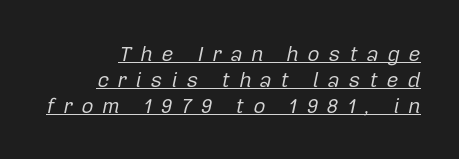
The image shows 21 px text type, italic (leaning right); set right-aligned, line spacing 1.23x, unusually wide letter spacing (+0.41 em), underlined.
